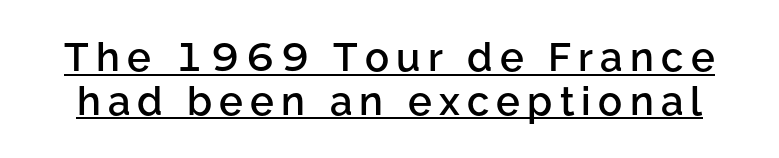
{"serif": "no", "italic": "no", "bold": "semi", "weight": "semibold", "width": "normal", "stroke_contrast": "low", "x_height": "medium", "monospaced": "no", "underline": "yes", "line_spacing": "tight", "line_spacing_ratio": 1.09, "glyph_px": 40}
